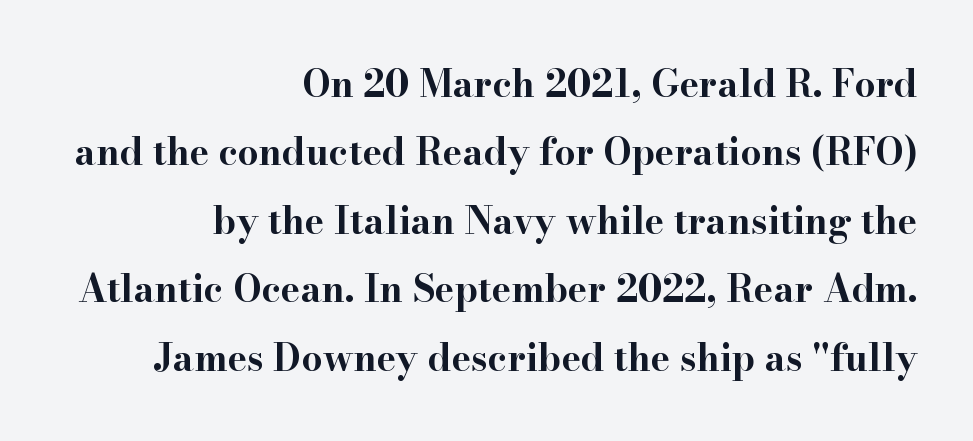
The image shows 37 px bold, wide serif type, upright; set right-aligned, line spacing 1.85x, normal letter spacing, not underlined; high stroke contrast and a small x-height.
